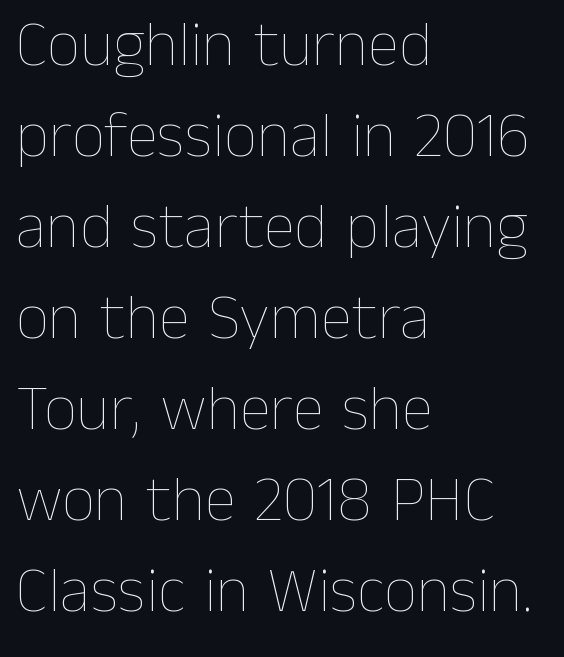
The vertical gap from one line to the next is medium. The passage shown is not bold in any degree. Type without underlining. Character widths vary here, with narrow letters taking less room than wide ones. The paragraph shown leans on its left margin. Posture: straight, roman, zero tilt.
